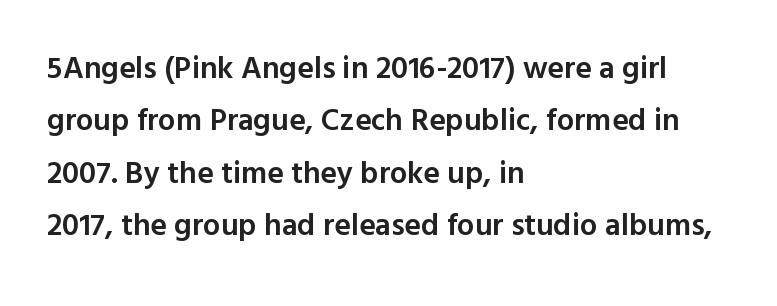
{"serif": "no", "italic": "no", "bold": "semi", "weight": "semibold", "width": "normal", "x_height": "medium", "monospaced": "no", "underline": "no", "align": "left", "line_spacing": "normal", "line_spacing_ratio": 1.69, "letter_spacing": "normal", "letter_spacing_em": 0.0, "glyph_px": 31}
